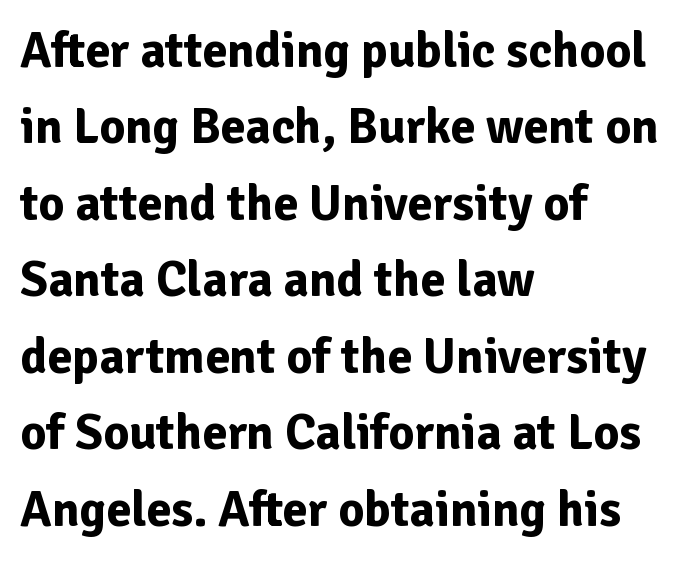
The image shows 50 px bold sans-serif type, upright; set left-aligned, normal line spacing (1.53x), normal letter spacing, not underlined; low stroke contrast and a medium x-height.
